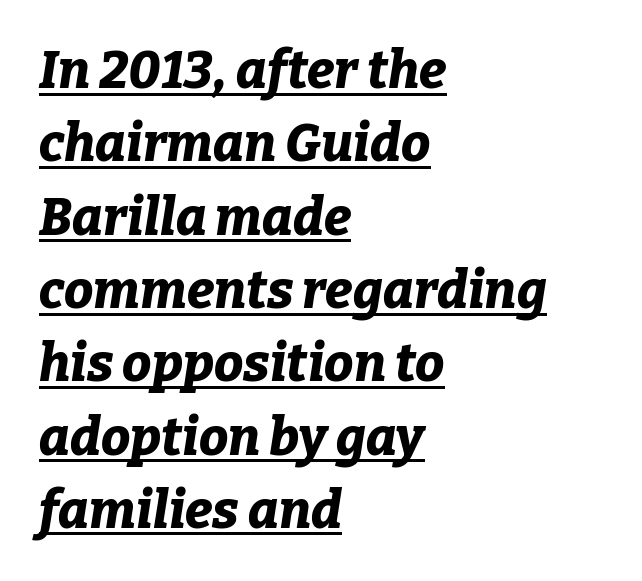
The image shows 52 px bold type, italic (leaning right); set left-aligned, normal line spacing (1.41x), normal letter spacing, underlined; low stroke contrast and a medium x-height.
